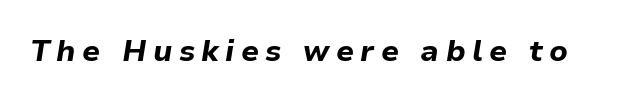
Q: Is the text bold? A: Yes.
Q: Is the text italic (slanted)? A: Yes, it leans right by about 9 degrees.
Q: Is the text underlined? A: No.
Q: Is the spacing between letters normal or unusually wide? A: Unusually wide.
Q: Width (condensed, normal, or wide)? A: Normal.
Q: Stroke contrast? A: Low.
Q: x-height? A: Medium.
Q: Monospaced? A: No.
